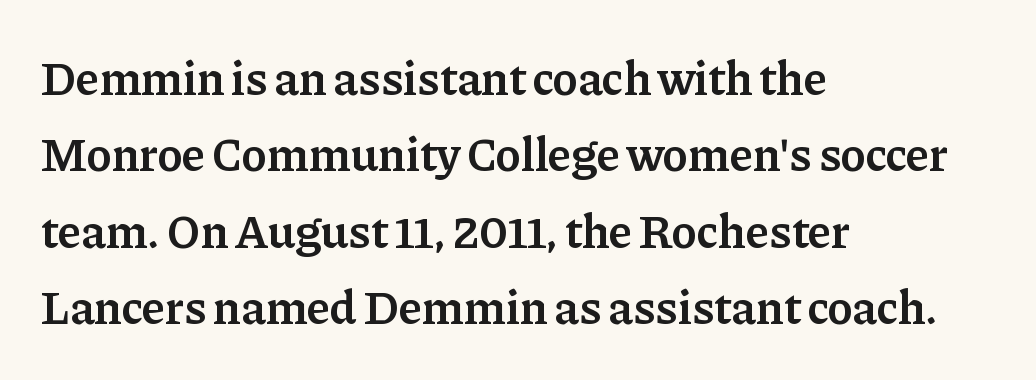
If you measured baseline to baseline, you'd find a middling distance. Italic? Not at all — the glyphs are vertical. Between one letter and the next there's only the usual sliver of space. Descenders hang freely into open space. The passage is arranged the way most books set body copy — flush left. Each glyph is drawn with semibold strokes, heavier than normal yet not fully bold.
